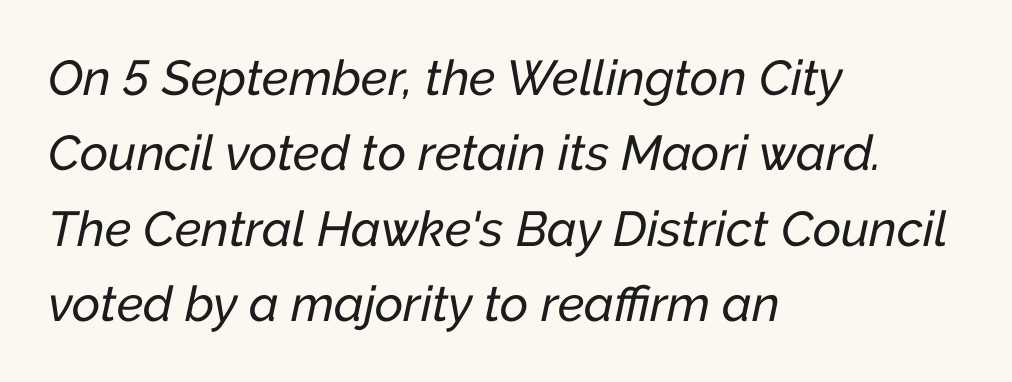
One-word summary of the alignment: left. Is the letter spacing exaggerated? No — it looks like the ordinary default. Reading down the column, the eye jumps a familiar distance to each next line. The lettering tilts uniformly, giving the passage an italic look.
